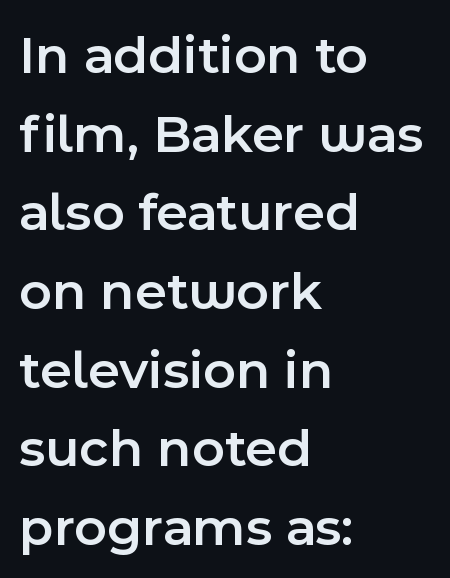
Q: Is the text bold? A: Semi-bold.
Q: Is the text italic (slanted)? A: No, it is upright.
Q: Is the typeface a serif or a sans-serif typeface? A: Sans-serif.
Q: Is the text underlined? A: No.
Q: How is the paragraph aligned? A: Left-aligned.
Q: Is the spacing between letters normal or unusually wide? A: Normal.
Q: Is the spacing between lines tight, normal or loose? A: Normal.
Q: Width (condensed, normal, or wide)? A: Normal.
Q: x-height? A: Medium.
Q: Monospaced? A: No.
